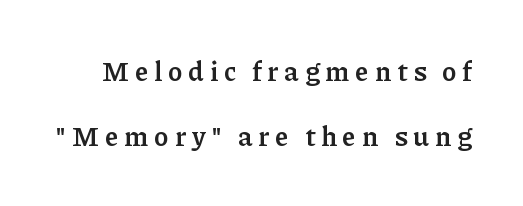
{"italic": "no", "bold": "yes", "underline": "no", "line_spacing": "loose", "line_spacing_ratio": 2.4, "letter_spacing": "wide", "letter_spacing_em": 0.21, "glyph_px": 27}
